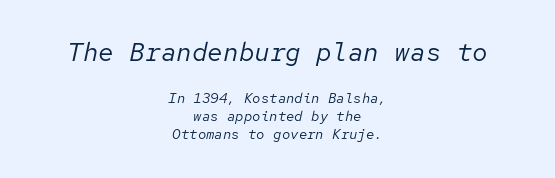
Q: Is the text bold? A: No.
Q: Is the text italic (slanted)? A: Yes, it leans right by about 12 degrees.
Q: Is the text underlined? A: No.
Q: How is the paragraph aligned? A: Centered.
Q: Is the spacing between letters normal or unusually wide? A: Normal.
Q: Is the spacing between lines tight, normal or loose? A: Normal.
Q: Which block of text is set in a larger size, the first (top) or the second (bottom)? A: The first (top) one.
